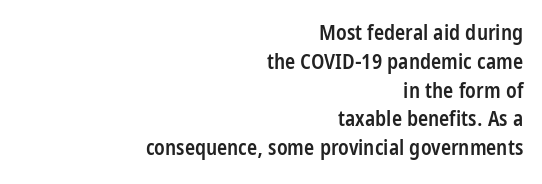
Vertically, the passage feels balanced, rows spaced as you'd expect. Plain, unruled lines of type. The lines are quadded right. The glyphs have the mass of a demibold cut, below bold.
